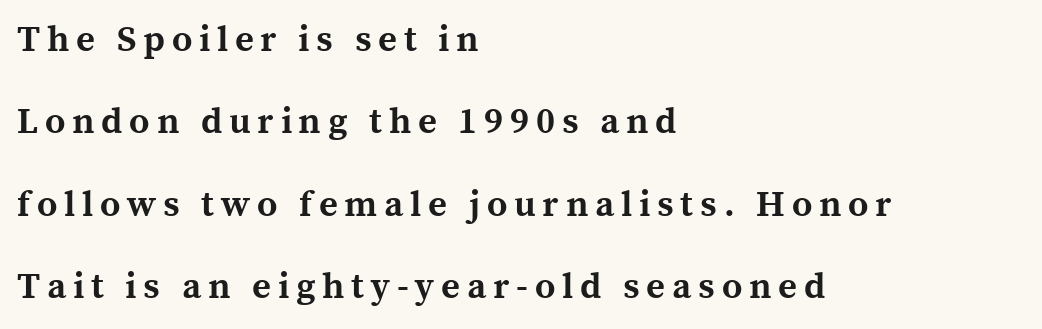
Summary of vertical rhythm: relaxed, with wide interline spacing. These lines carry a lot of weight — the face is fully bold. Varying glyph widths throughout — classic text-font behaviour. The specimen reads as upright at a glance.
